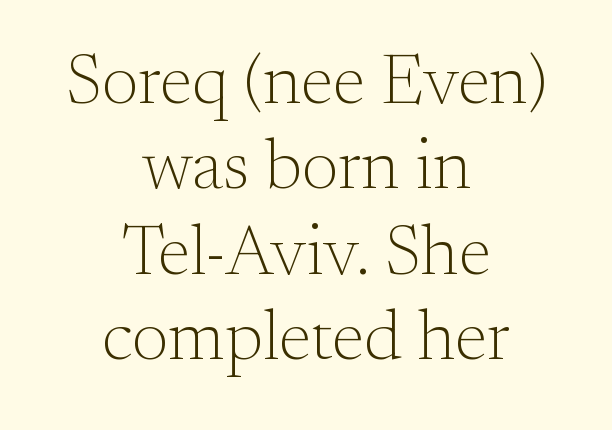
The tracking reads as untouched default to a designer's eye. The letters look calm and open, with moderate or lighter stems. Each letter keeps its own natural width here, so spacing adapts to shape. A student would call this center alignment; a typographer would say set centered. In terms of posture, this sample is upright. The characters display serif detailing at their extremities.
